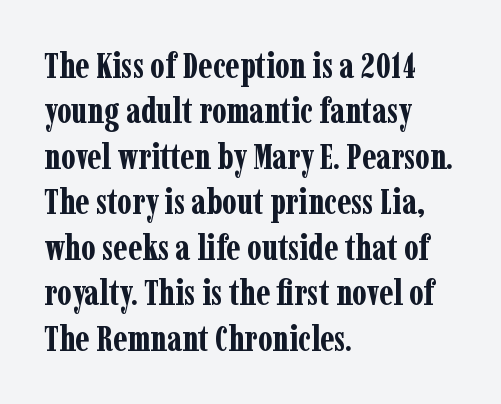
{"serif": "yes", "italic": "no", "bold": "yes", "weight": "bold", "width": "condensed", "stroke_contrast": "low", "x_height": "medium", "monospaced": "no", "underline": "no", "align": "left", "line_spacing": "normal", "line_spacing_ratio": 1.3, "letter_spacing": "normal", "letter_spacing_em": 0.0, "glyph_px": 35}
